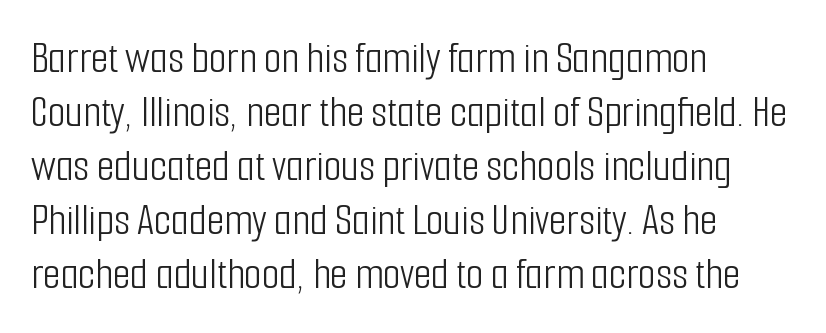
The image shows 45 px light, condensed sans-serif type, upright; set left-aligned, line spacing 1.2x, normal letter spacing, not underlined; low stroke contrast and a medium x-height.
